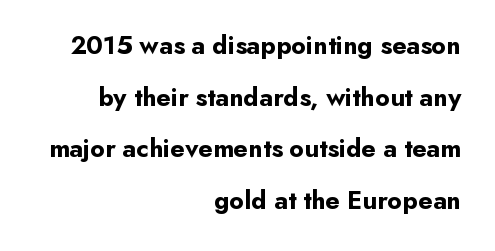
Q: Is the text bold? A: Yes.
Q: Is the text italic (slanted)? A: No, it is upright.
Q: Is the text underlined? A: No.
Q: How is the paragraph aligned? A: Right-aligned.
Q: Is the spacing between letters normal or unusually wide? A: Normal.
Q: Is the spacing between lines tight, normal or loose? A: Loose.
